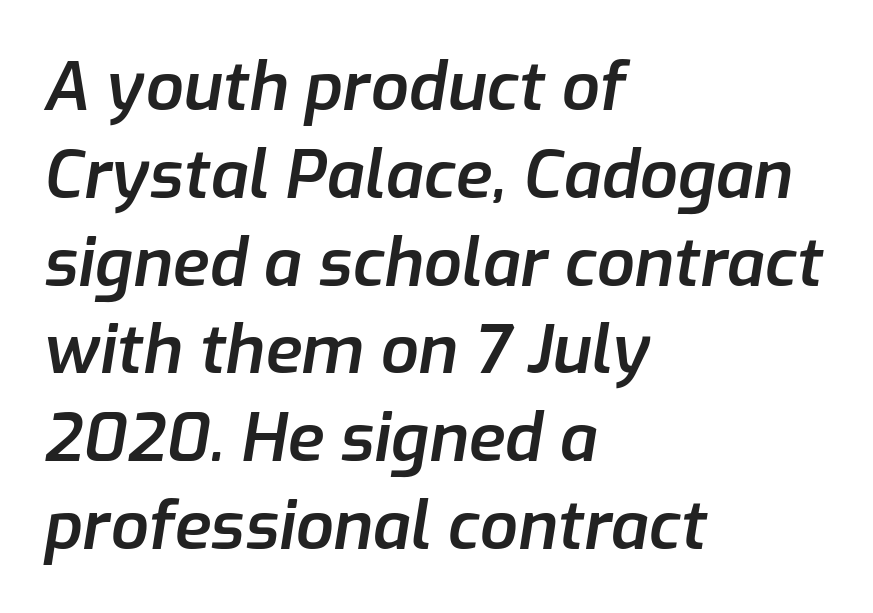
The image shows 67 px semibold type, italic (leaning right); set left-aligned, normal line spacing (1.31x), normal letter spacing, not underlined; low stroke contrast and a medium x-height.
